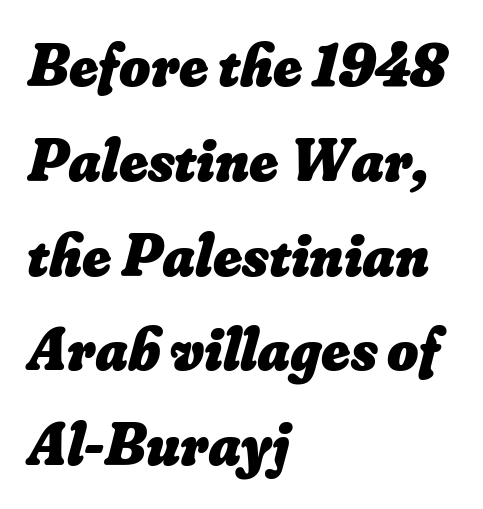
Q: Is the text bold? A: Yes.
Q: Is the text underlined? A: No.
Q: How is the paragraph aligned? A: Left-aligned.
Q: Is the spacing between letters normal or unusually wide? A: Normal.
Q: Is the spacing between lines tight, normal or loose? A: Normal.
Q: Width (condensed, normal, or wide)? A: Normal.
Q: Stroke contrast? A: Low.
Q: x-height? A: Small.
Q: Monospaced? A: No.
